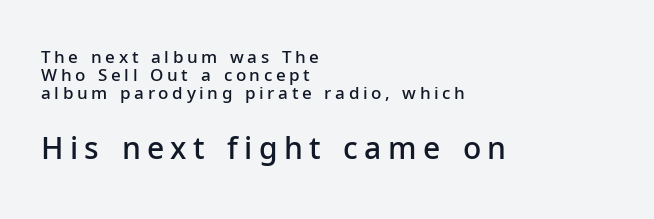
{"serif": "no", "italic": "no", "bold": "semi", "weight": "semibold", "width": "normal", "stroke_contrast": "low", "x_height": "medium", "monospaced": "no", "underline": "no", "align": "left", "line_spacing": "tight", "line_spacing_ratio": 1.07, "letter_spacing": "wide", "letter_spacing_em": 0.21, "larger_block": "second", "size_ratio": 1.76, "glyph_px": 30}
